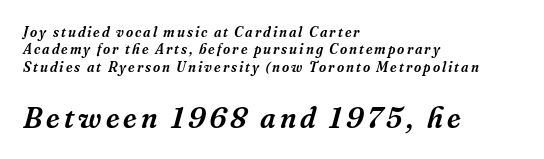
{"serif": "yes", "italic": "yes", "lean": "right", "slant_degrees": 16, "width": "normal", "stroke_contrast": "medium", "x_height": "medium", "monospaced": "no", "underline": "no", "align": "left", "line_spacing": "normal", "line_spacing_ratio": 1.25, "larger_block": "second", "size_ratio": 2.07, "glyph_px": 29}
